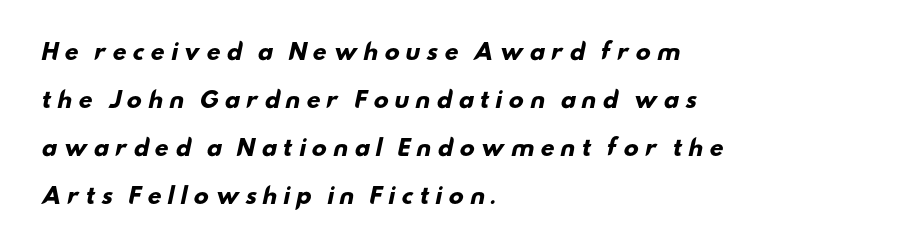
{"bold": "yes", "underline": "no", "align": "left", "line_spacing": "loose", "line_spacing_ratio": 2.18, "letter_spacing": "wide", "letter_spacing_em": 0.25, "glyph_px": 22}
